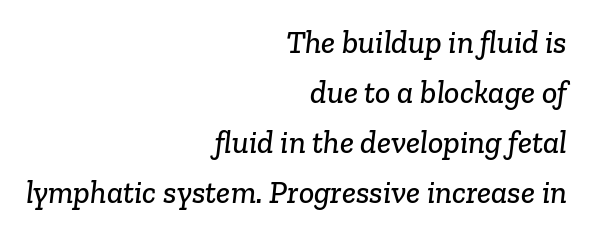
Q: Is the typeface a serif or a sans-serif typeface? A: Serif.
Q: Is the text underlined? A: No.
Q: How is the paragraph aligned? A: Right-aligned.
Q: Is the spacing between letters normal or unusually wide? A: Normal.
Q: Is the spacing between lines tight, normal or loose? A: Normal.
Q: Width (condensed, normal, or wide)? A: Normal.
Q: Stroke contrast? A: Low.
Q: x-height? A: Medium.
Q: Monospaced? A: No.
